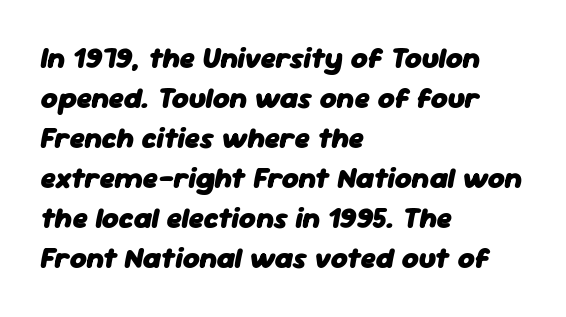
{"italic": "yes", "lean": "right", "slant_degrees": 11, "bold": "yes", "weight": "heavy", "width": "normal", "stroke_contrast": "low", "x_height": "medium", "monospaced": "no", "underline": "no", "align": "left", "line_spacing": "normal", "line_spacing_ratio": 1.38, "letter_spacing": "normal", "letter_spacing_em": 0.0, "glyph_px": 29}
